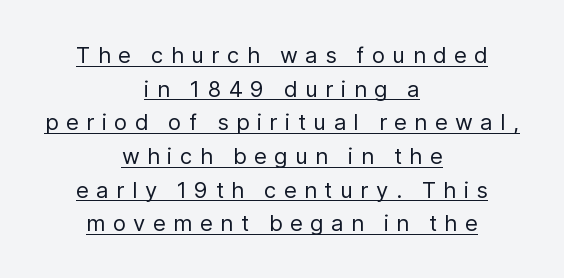
The image shows 22 px text type, upright; set centered, normal line spacing (1.53x), unusually wide letter spacing (+0.34 em), underlined.
